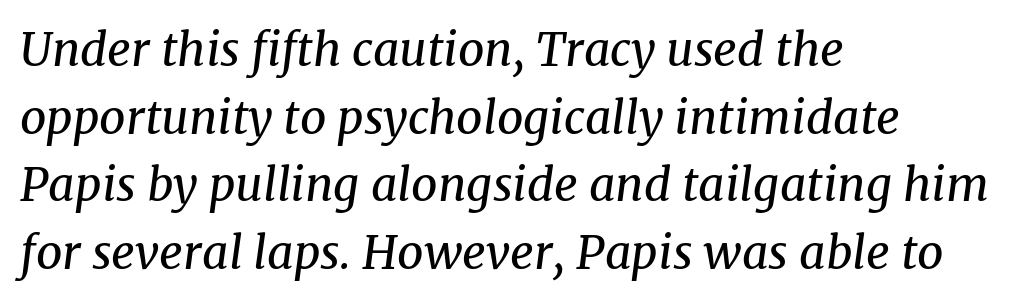
{"serif": "yes", "italic": "yes", "lean": "right", "slant_degrees": 8, "bold": "no", "weight": "regular", "width": "normal", "stroke_contrast": "medium", "x_height": "medium", "monospaced": "no", "underline": "no", "align": "left", "line_spacing": "normal", "line_spacing_ratio": 1.47, "letter_spacing": "normal", "letter_spacing_em": 0.0, "glyph_px": 46}
